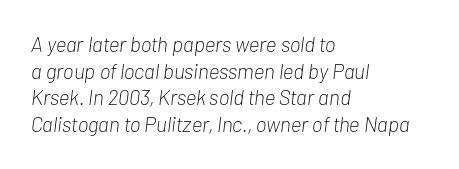
The image shows 21 px text type, italic (leaning right); set left-aligned, normal line spacing (1.27x), normal letter spacing, not underlined.
